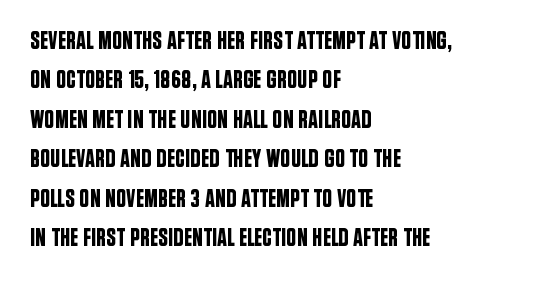
The setting favours the left margin, as ordinary paragraphs usually do. Is there any slant? The stems are plumb. A bare baseline throughout the passage. The letterforms sit shoulder to shoulder at normal distance. These lines sit exactly where default settings would place them.
